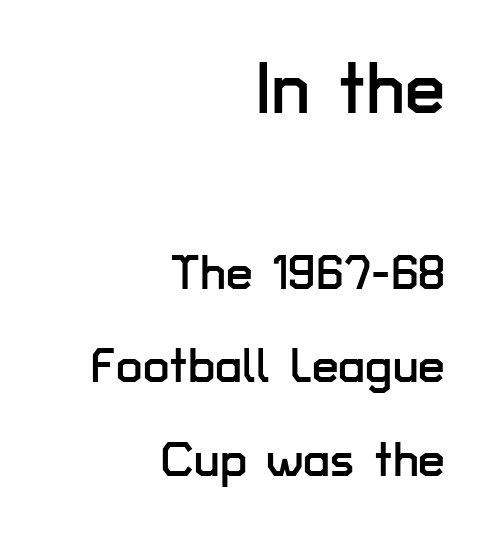
The image shows 72 px sans-serif type, upright; set right-aligned, loose line spacing (1.94x), normal letter spacing, not underlined; the first (top) block is 1.5x larger; low stroke contrast and a medium x-height.
